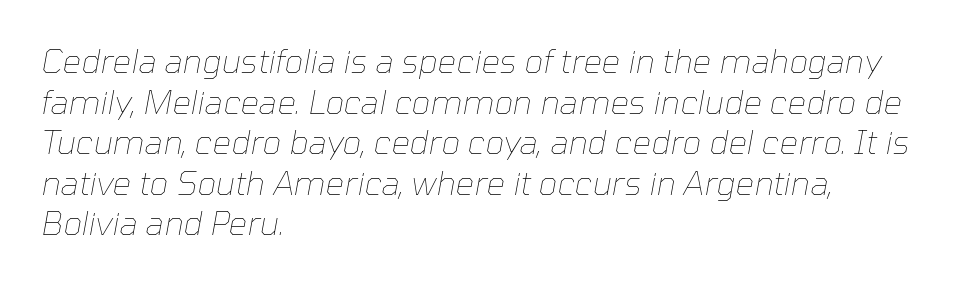
Looks like regular typesetting: each glyph gets only the width it needs. Quick note: italic. This rendering features lettering with no underline. The passage is arranged the way most books set body copy — flush left.
